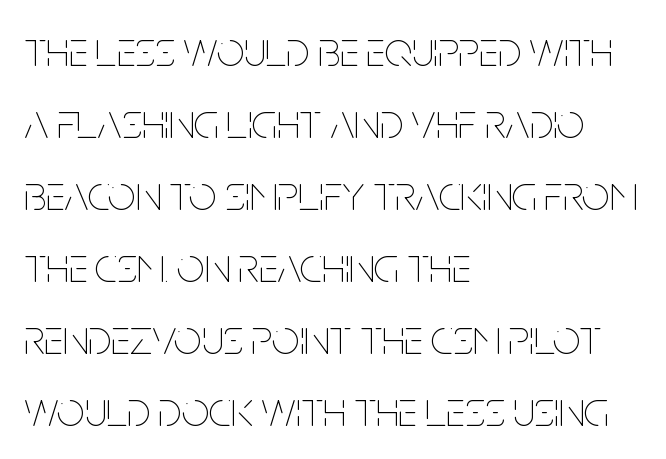
Underline: absent. Tracking here is standard; glyphs follow each other at the usual distance. Note the varied advance widths — an 'i' is clearly narrower than an 'm'. The letters look calm and open, with moderate or lighter stems. Ordinary non-slanted type is in use.
